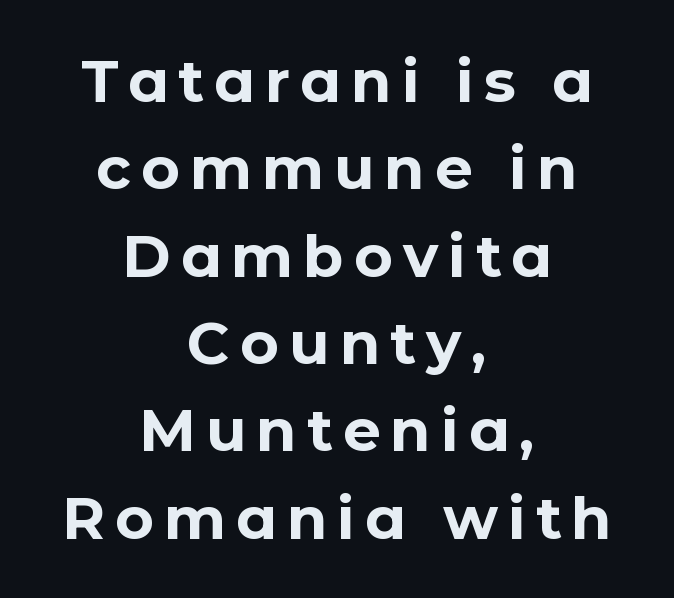
{"serif": "no", "italic": "no", "bold": "yes", "weight": "bold", "width": "normal", "stroke_contrast": "low", "x_height": "medium", "monospaced": "no", "underline": "no", "align": "center", "line_spacing": "normal", "line_spacing_ratio": 1.48, "glyph_px": 59}
